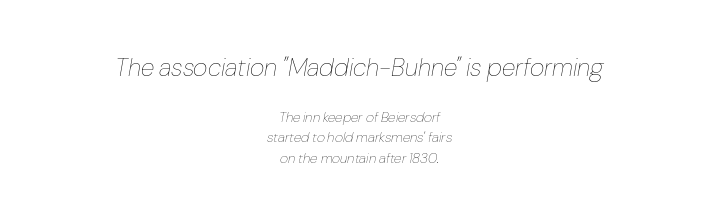
Q: Is the text bold? A: No.
Q: Is the text italic (slanted)? A: Yes, it leans right by about 10 degrees.
Q: Is the text underlined? A: No.
Q: How is the paragraph aligned? A: Centered.
Q: Is the spacing between letters normal or unusually wide? A: Normal.
Q: Is the spacing between lines tight, normal or loose? A: Normal.
Q: Which block of text is set in a larger size, the first (top) or the second (bottom)? A: The first (top) one.
